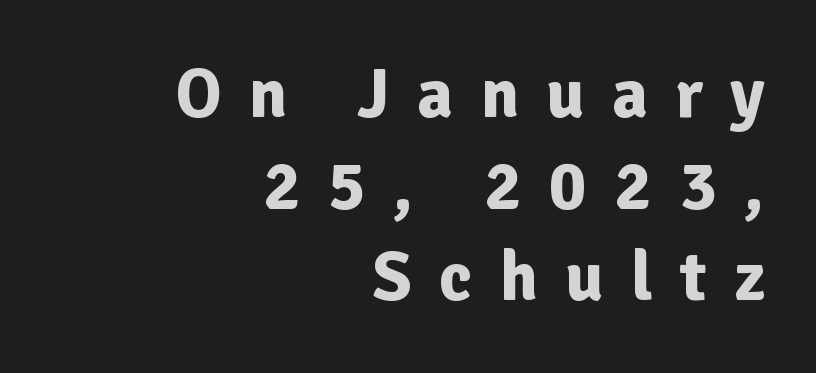
{"serif": "no", "italic": "no", "bold": "yes", "weight": "bold", "width": "normal", "stroke_contrast": "low", "x_height": "medium", "monospaced": "no", "underline": "no", "align": "right", "line_spacing": "normal", "line_spacing_ratio": 1.31, "letter_spacing": "wide", "letter_spacing_em": 0.39, "glyph_px": 70}
